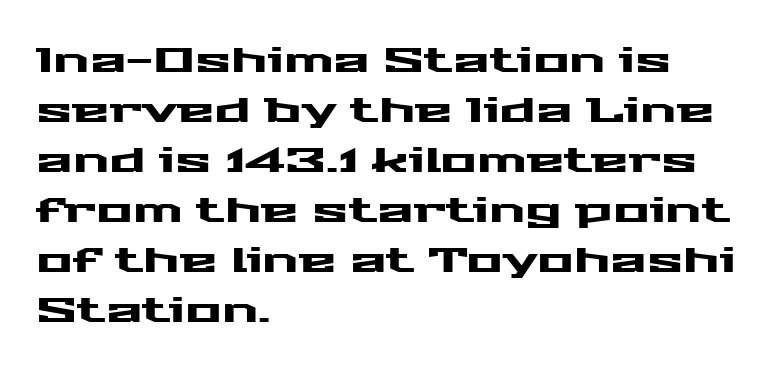
{"serif": "no", "italic": "no", "width": "wide", "stroke_contrast": "medium", "x_height": "medium", "monospaced": "no", "underline": "no", "align": "left", "line_spacing": "normal", "line_spacing_ratio": 1.47, "letter_spacing": "normal", "letter_spacing_em": 0.0, "glyph_px": 34}
